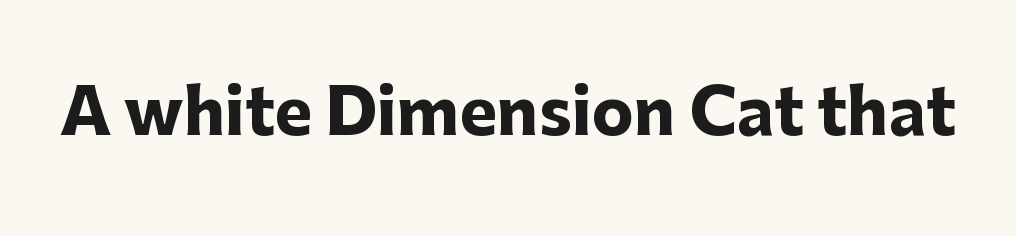
The image shows 63 px heavy sans-serif type, upright; set normal letter spacing, not underlined; low stroke contrast and a medium x-height.
